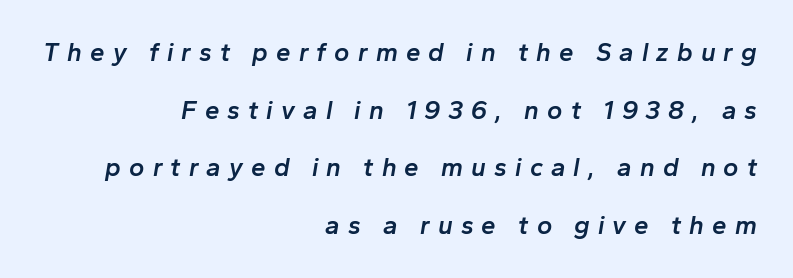
{"italic": "yes", "lean": "right", "slant_degrees": 10, "bold": "semi", "underline": "no", "align": "right", "line_spacing": "loose", "line_spacing_ratio": 2.22, "letter_spacing": "wide", "letter_spacing_em": 0.31, "glyph_px": 26}
